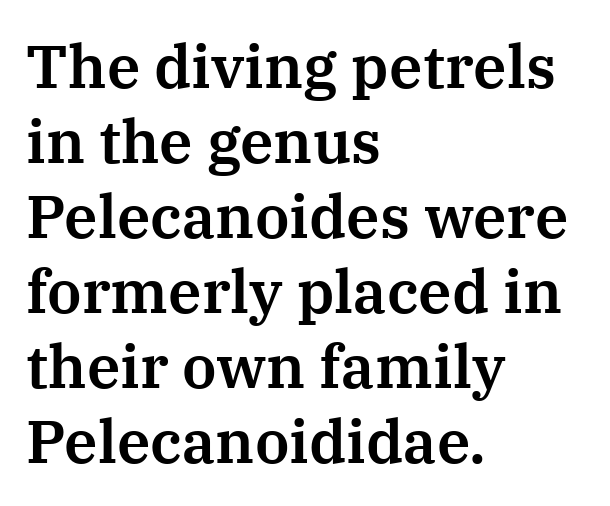
The image shows 60 px serif type, upright; set left-aligned, normal line spacing (1.25x), normal letter spacing, not underlined; medium stroke contrast and a medium x-height.
